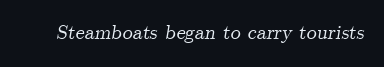
The image shows 20 px text type, italic (leaning right); set normal letter spacing, not underlined.
